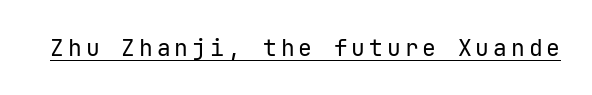
Upright lettering throughout. Honestly, the underline is the first thing you notice here. Vertical stems look standard width or narrower in stroke.
